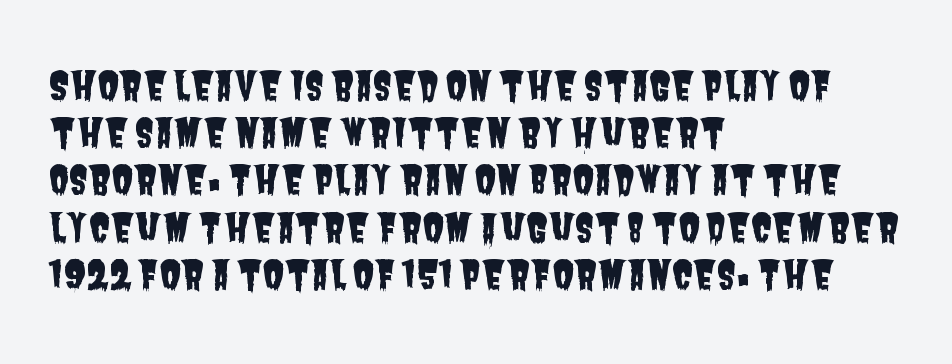
{"serif": "no", "width": "condensed", "stroke_contrast": "low", "x_height": "large", "monospaced": "no", "underline": "no", "align": "left", "line_spacing_ratio": 1.21, "letter_spacing": "normal", "letter_spacing_em": 0.0, "glyph_px": 39}
